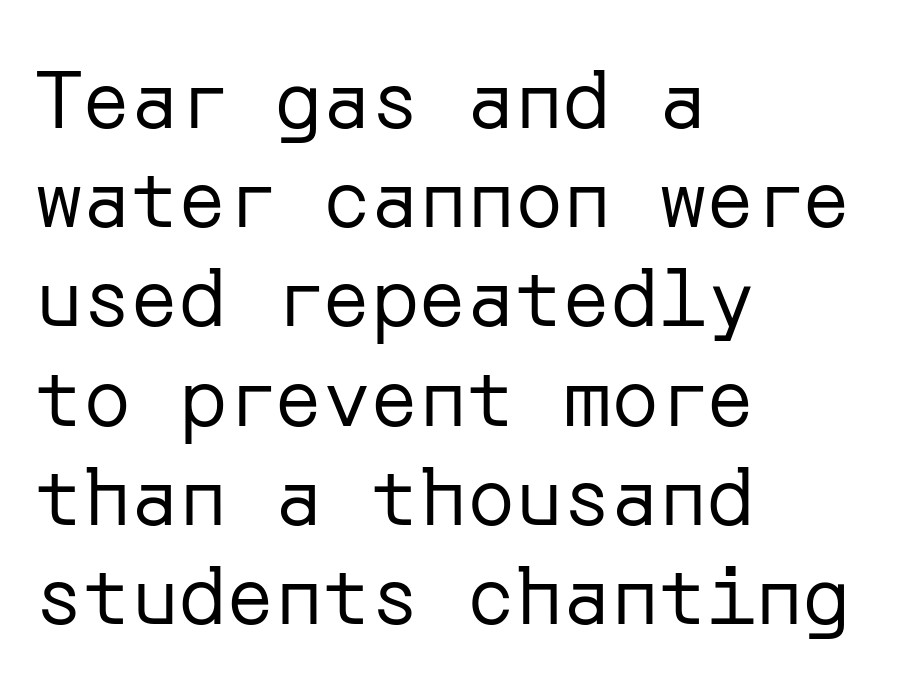
The image shows 80 px regular-weight sans-serif type, upright; set left-aligned, line spacing 1.24x, normal letter spacing, not underlined; low stroke contrast and a medium x-height.
